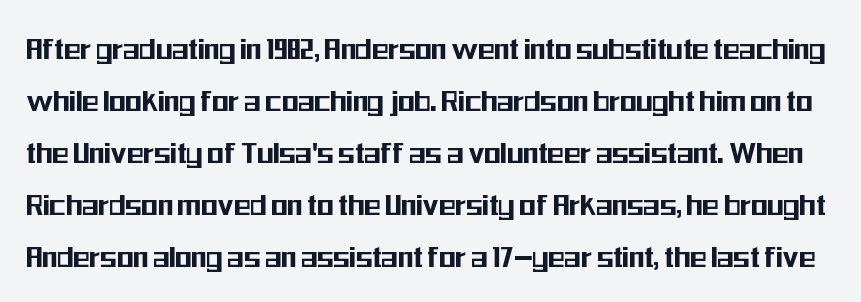
The image shows 34 px condensed sans-serif type, upright; set normal line spacing (1.53x), normal letter spacing, not underlined; medium stroke contrast and a medium x-height.
